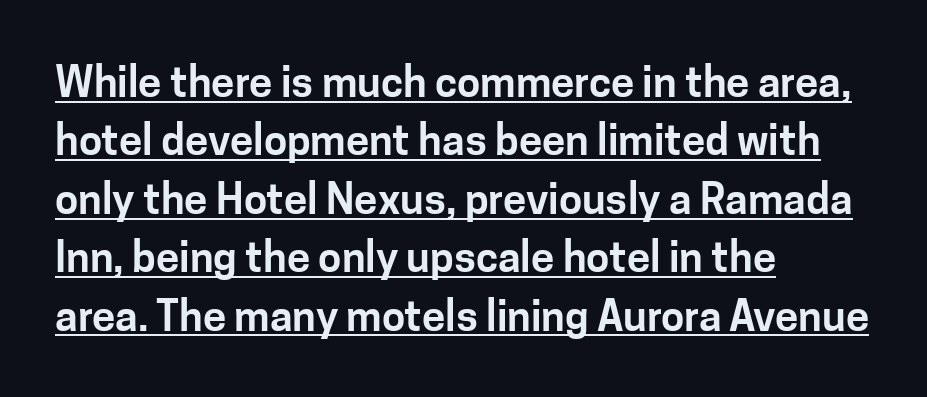
The image shows 42 px sans-serif type, upright; set left-aligned, normal line spacing (1.39x), normal letter spacing, underlined; low stroke contrast and a medium x-height.
